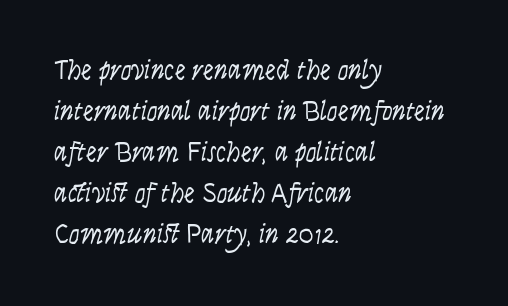
The image shows 27 px text type; set left-aligned, normal line spacing (1.52x), normal letter spacing, not underlined.
